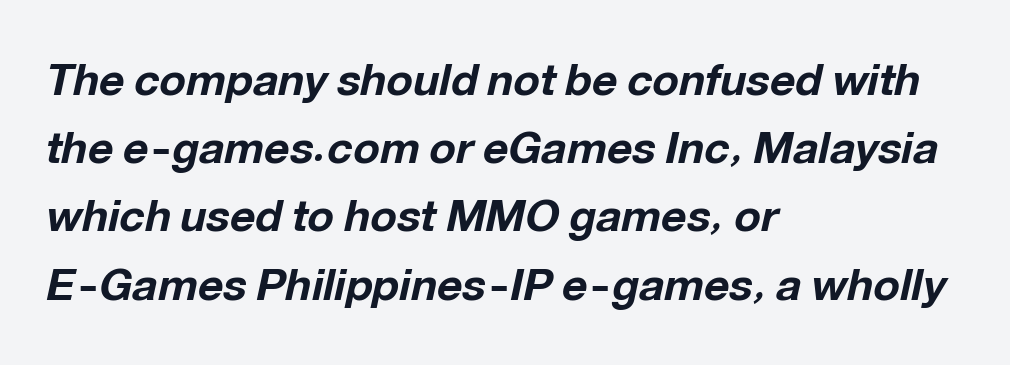
Q: Is the text bold? A: Yes.
Q: Is the text italic (slanted)? A: Yes, it leans right by about 12 degrees.
Q: Is the text underlined? A: No.
Q: How is the paragraph aligned? A: Left-aligned.
Q: Is the spacing between letters normal or unusually wide? A: Normal.
Q: Is the spacing between lines tight, normal or loose? A: Normal.
Q: Width (condensed, normal, or wide)? A: Normal.
Q: Stroke contrast? A: Low.
Q: x-height? A: Medium.
Q: Monospaced? A: No.
